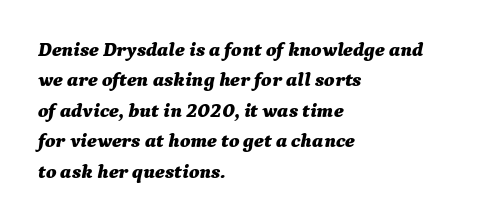
Q: Is the text bold? A: Yes.
Q: Is the text italic (slanted)? A: Yes, it leans right by about 9 degrees.
Q: Is the text underlined? A: No.
Q: How is the paragraph aligned? A: Left-aligned.
Q: Is the spacing between letters normal or unusually wide? A: Normal.
Q: Is the spacing between lines tight, normal or loose? A: Normal.
